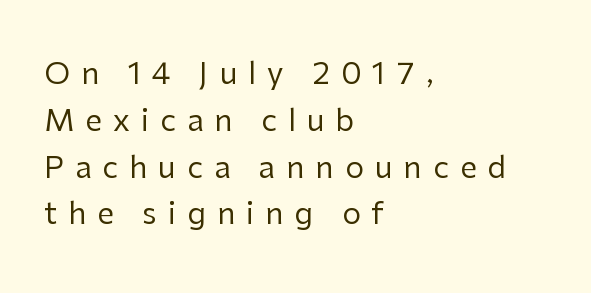
The image shows 30 px regular-weight sans-serif type, upright; set left-aligned, normal line spacing (1.56x), unusually wide letter spacing (+0.37 em), not underlined; low stroke contrast and a medium x-height.
